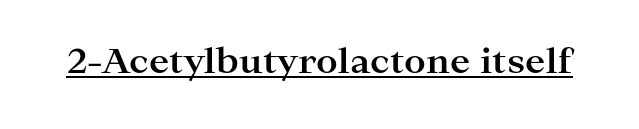
The image shows 34 px bold, wide serif type, upright; set normal letter spacing, underlined; high stroke contrast and a medium x-height.
